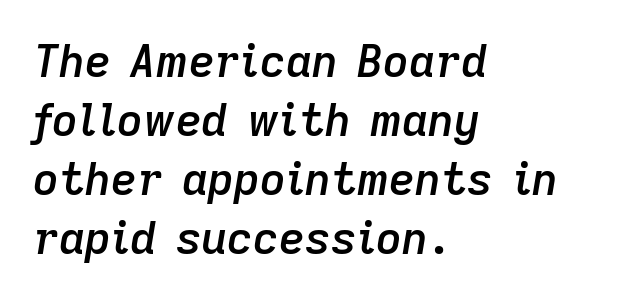
The image shows 45 px semibold type, italic (leaning right); set left-aligned, normal line spacing (1.31x), normal letter spacing, not underlined; low stroke contrast and a medium x-height.
